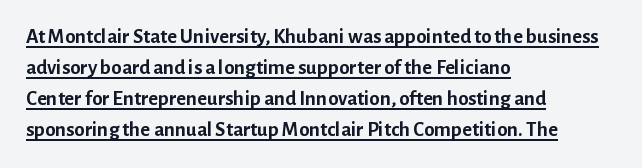
Which margin do the lines hug? The left one — the right edge is uneven. Honestly, the letter spacing is just normal — you wouldn't notice it. The characters look thick and weighty, a clear bold. Somebody hit Ctrl+U on this one — the words are underlined. Rendered with straight, roman letterforms.
